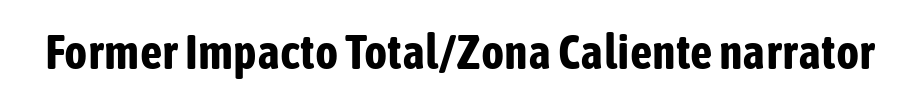
Q: Is the text bold? A: Yes.
Q: Is the text italic (slanted)? A: No, it is upright.
Q: Is the typeface a serif or a sans-serif typeface? A: Sans-serif.
Q: Is the text underlined? A: No.
Q: Is the spacing between letters normal or unusually wide? A: Normal.
Q: Width (condensed, normal, or wide)? A: Condensed.
Q: Stroke contrast? A: Low.
Q: x-height? A: Medium.
Q: Monospaced? A: No.
